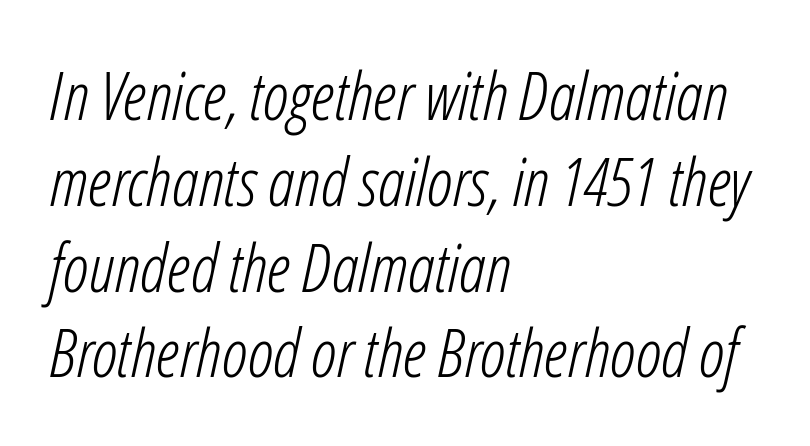
The strip under each line holds only bare page. Tall strokes in this sample are angled rather than plumb. This sample has the flowing, uneven cadence of proportional lettering. The passage shown has conventional tracking throughout. Where is the straight margin? On the left. Is this a heavy cut? Hardly; it is regular or lighter.
